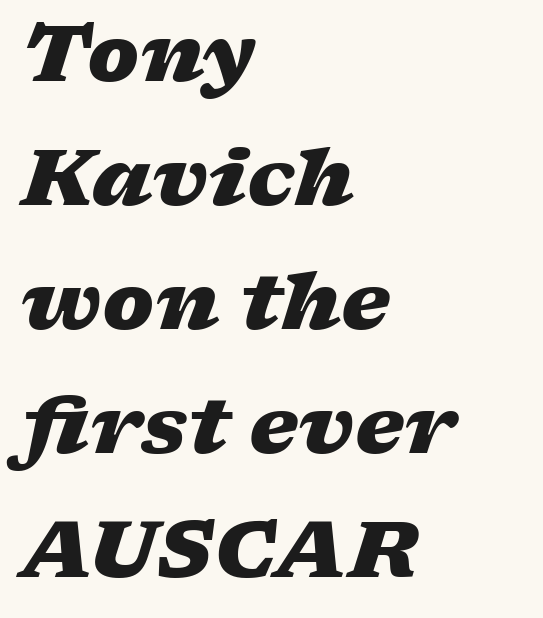
Q: Is the text bold? A: Yes.
Q: Is the text italic (slanted)? A: Yes, it leans right by about 17 degrees.
Q: Is the text underlined? A: No.
Q: How is the paragraph aligned? A: Left-aligned.
Q: Is the spacing between letters normal or unusually wide? A: Normal.
Q: Is the spacing between lines tight, normal or loose? A: Normal.
Q: Width (condensed, normal, or wide)? A: Wide.
Q: Stroke contrast? A: Low.
Q: x-height? A: Medium.
Q: Monospaced? A: No.
